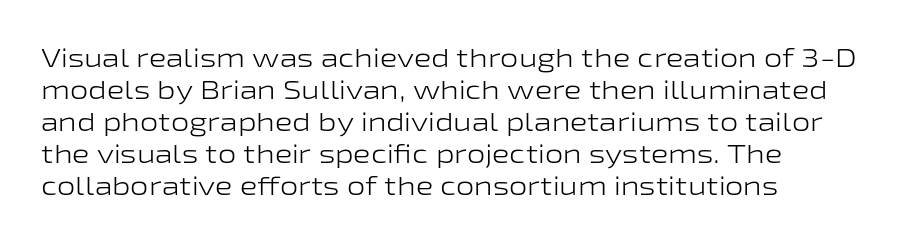
{"italic": "no", "bold": "no", "underline": "no", "line_spacing_ratio": 1.23, "letter_spacing": "normal", "letter_spacing_em": 0.0, "glyph_px": 26}
